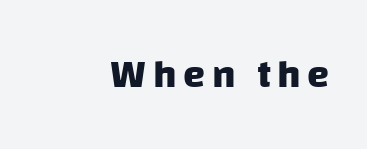
Q: Is the text bold? A: Yes.
Q: Is the typeface a serif or a sans-serif typeface? A: Sans-serif.
Q: Is the text underlined? A: No.
Q: How is the paragraph aligned? A: Right-aligned.
Q: Width (condensed, normal, or wide)? A: Normal.
Q: Stroke contrast? A: Low.
Q: x-height? A: Large.
Q: Monospaced? A: No.
